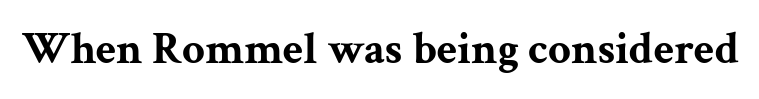
Italic: no, the glyphs are upright roman. Every letter is thick-stroked: bold, no question. The specimen omits any rule beneath the text block's lines. Characters follow at the spacing the type designer built in.
